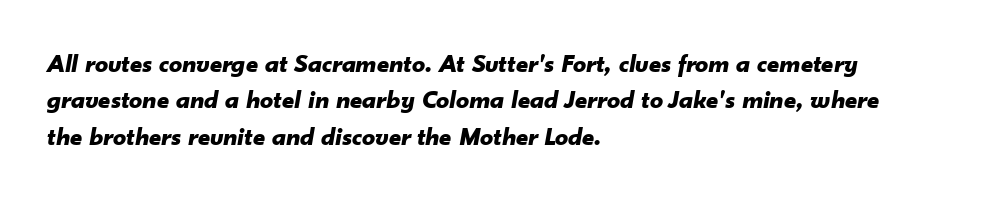
Does the copy run flush right? No — it runs flush left. Slanted lettering throughout. Descenders are the only things crossing below the line. Compared with an ordinary text face, these strokes are far heavier — a full bold.
